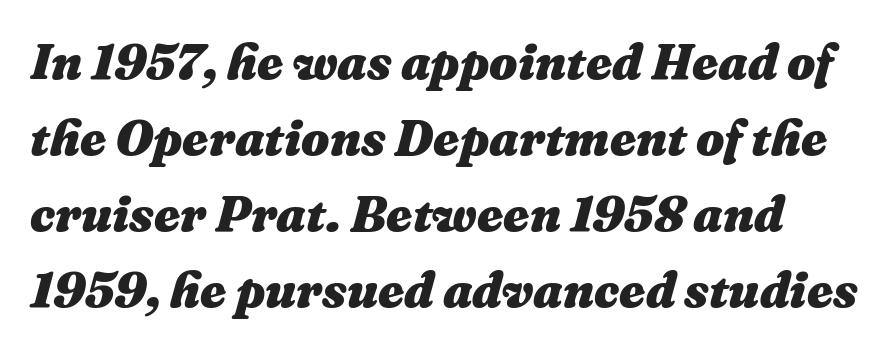
{"italic": "yes", "lean": "right", "slant_degrees": 16, "bold": "yes", "weight": "heavy", "width": "normal", "stroke_contrast": "medium", "x_height": "medium", "monospaced": "no", "underline": "no", "line_spacing": "normal", "line_spacing_ratio": 1.52, "letter_spacing": "normal", "letter_spacing_em": 0.0, "glyph_px": 50}
